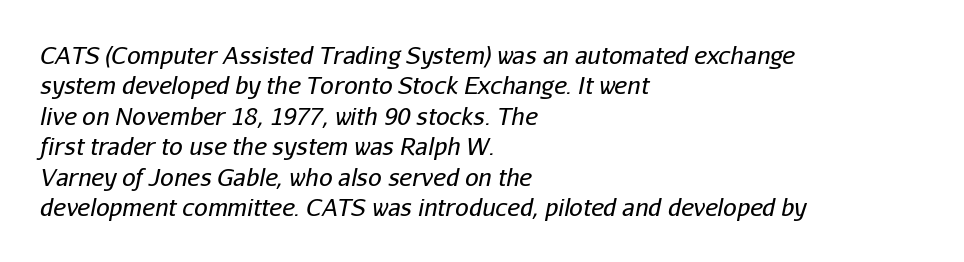
Emphasis-style slanted type is in use. The specimen omits any rule beneath the text block's lines. Ink coverage per letter is moderate at most. Horizontally, the lines are justified to the leading edge only. Between one letter and the next there's only the usual sliver of space. A typesetter would call this leading conventional body-copy spacing.
